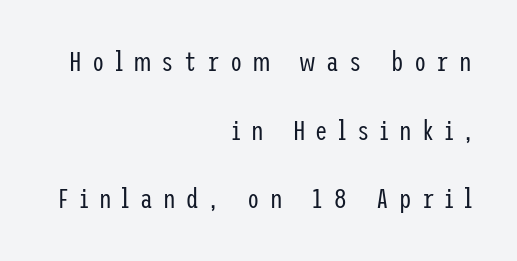
{"serif": "no", "italic": "no", "bold": "no", "weight": "regular", "width": "condensed", "stroke_contrast": "low", "x_height": "medium", "underline": "no", "align": "right", "line_spacing": "loose", "line_spacing_ratio": 2.45, "letter_spacing": "wide", "letter_spacing_em": 0.37, "glyph_px": 28}
